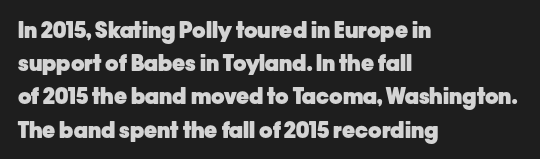
The image shows 22 px bold type, upright; set left-aligned, normal line spacing (1.51x), normal letter spacing, not underlined.
